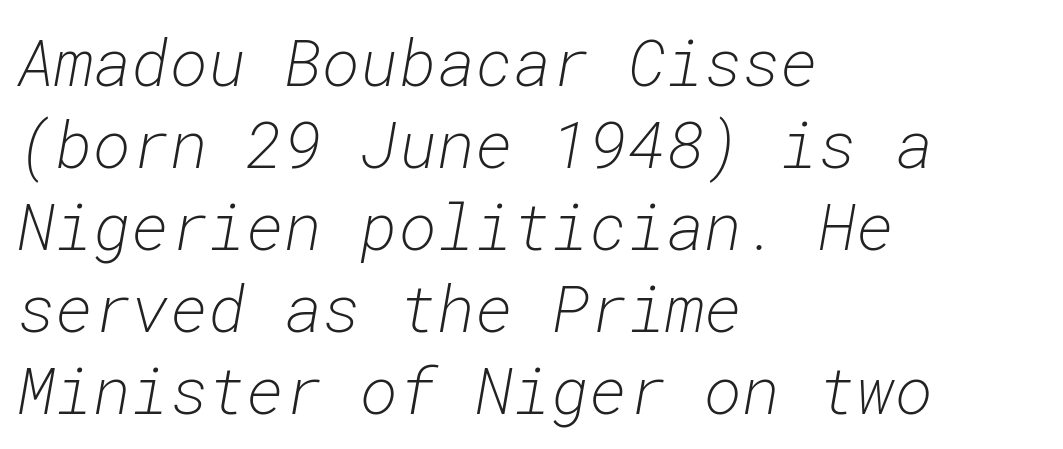
Q: Is the text bold? A: No.
Q: Is the text italic (slanted)? A: Yes, it leans right by about 10 degrees.
Q: Is the text underlined? A: No.
Q: How is the paragraph aligned? A: Left-aligned.
Q: Is the spacing between letters normal or unusually wide? A: Normal.
Q: Is the spacing between lines tight, normal or loose? A: Normal.
Q: Width (condensed, normal, or wide)? A: Normal.
Q: Stroke contrast? A: Low.
Q: x-height? A: Medium.
Q: Monospaced? A: Yes.
